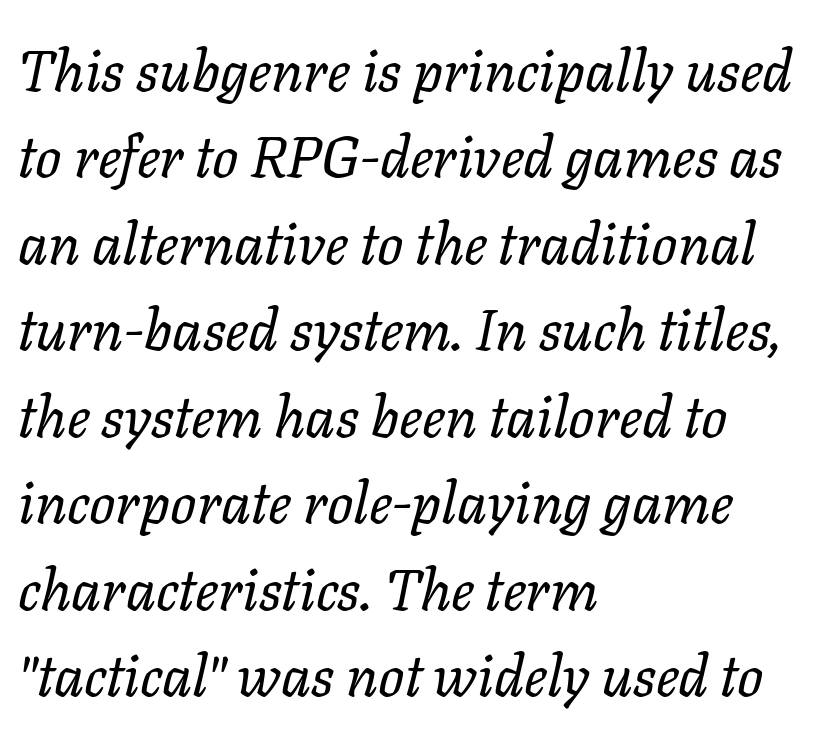
The image shows 58 px regular-weight type, italic (leaning right); set left-aligned, normal line spacing (1.49x), normal letter spacing, not underlined; low stroke contrast and a medium x-height.
